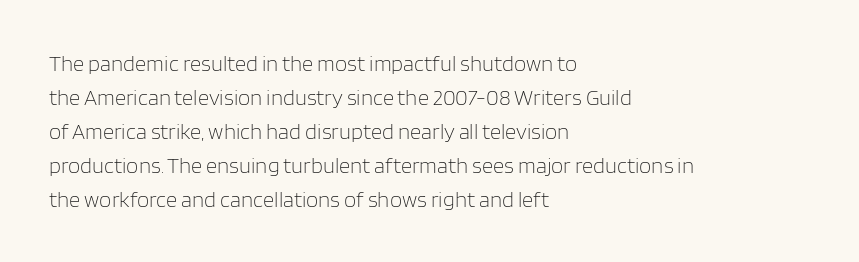
{"italic": "no", "bold": "no", "underline": "no", "align": "left", "line_spacing": "normal", "line_spacing_ratio": 1.54, "letter_spacing": "normal", "letter_spacing_em": 0.0, "glyph_px": 22}
